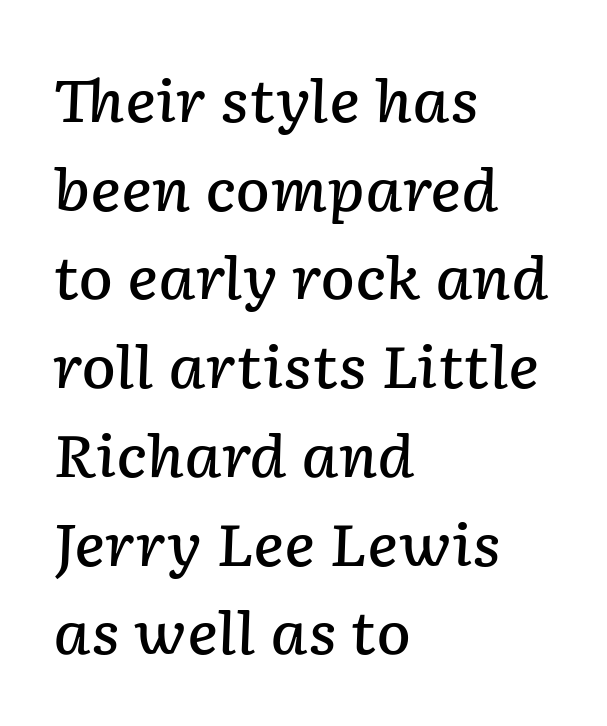
The typesetting leans somewhat heavy: a semibold. The text carries the slant typical of an italic or oblique font. If you measured baseline to baseline, you'd find a middling distance. Is the block centered? No — it sits flush against the left margin. The passage shown has conventional tracking throughout.
